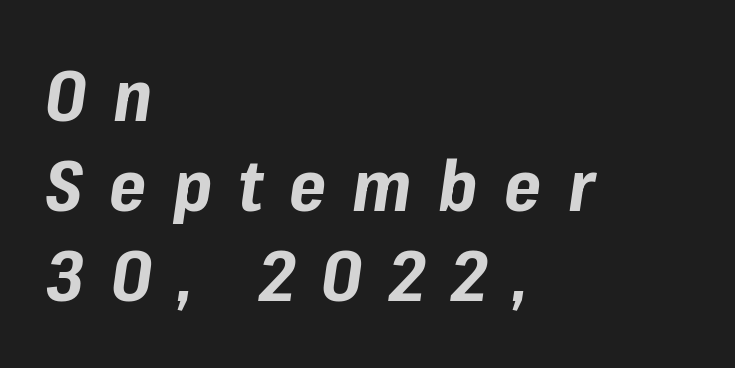
{"italic": "yes", "lean": "right", "slant_degrees": 8, "bold": "yes", "weight": "bold", "width": "normal", "stroke_contrast": "low", "x_height": "medium", "monospaced": "no", "underline": "no", "align": "left", "line_spacing": "normal", "line_spacing_ratio": 1.27, "letter_spacing": "wide", "letter_spacing_em": 0.37, "glyph_px": 71}
